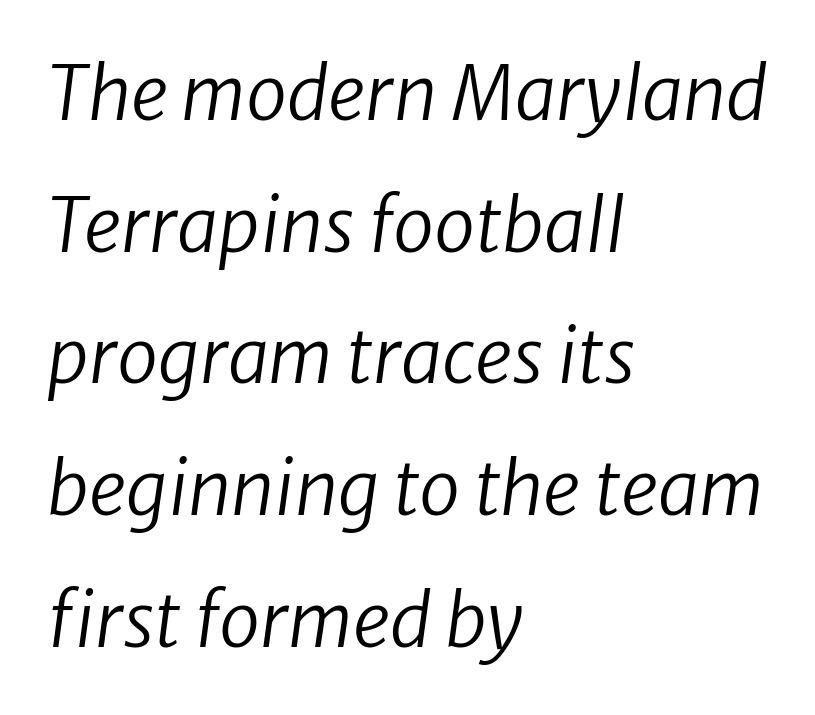
{"italic": "yes", "lean": "right", "slant_degrees": 8, "bold": "no", "weight": "regular", "width": "normal", "stroke_contrast": "low", "x_height": "medium", "monospaced": "no", "underline": "no", "align": "left", "line_spacing_ratio": 1.78, "letter_spacing": "normal", "letter_spacing_em": 0.0, "glyph_px": 74}
